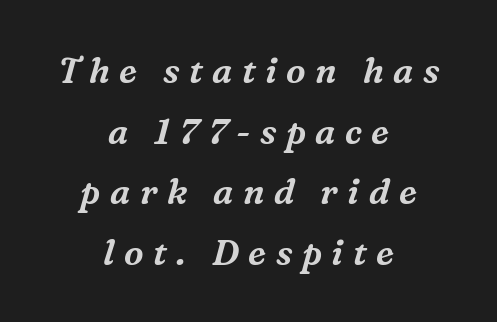
{"serif": "yes", "italic": "yes", "lean": "right", "slant_degrees": 16, "width": "normal", "stroke_contrast": "medium", "x_height": "medium", "monospaced": "no", "underline": "no", "align": "center", "line_spacing_ratio": 1.73, "letter_spacing": "wide", "letter_spacing_em": 0.27, "glyph_px": 35}
